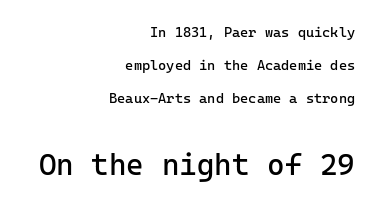
Q: Is the text bold? A: No.
Q: Is the text italic (slanted)? A: No, it is upright.
Q: Is the typeface a serif or a sans-serif typeface? A: Sans-serif.
Q: Is the text underlined? A: No.
Q: How is the paragraph aligned? A: Right-aligned.
Q: Is the spacing between letters normal or unusually wide? A: Normal.
Q: Is the spacing between lines tight, normal or loose? A: Loose.
Q: Which block of text is set in a larger size, the first (top) or the second (bottom)? A: The second (bottom) one.
Q: Width (condensed, normal, or wide)? A: Normal.
Q: Stroke contrast? A: Low.
Q: x-height? A: Medium.
Q: Monospaced? A: Yes.
